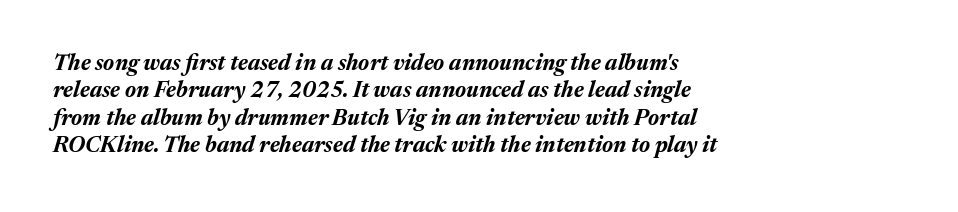
The image shows 22 px bold type, italic (leaning right); set left-aligned, normal line spacing (1.25x), normal letter spacing, not underlined.
